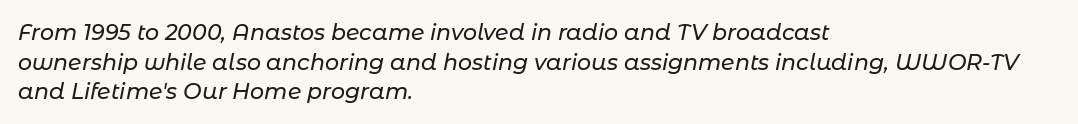
The image shows 22 px text type, italic (leaning right); set left-aligned, normal line spacing (1.35x), normal letter spacing, not underlined.
